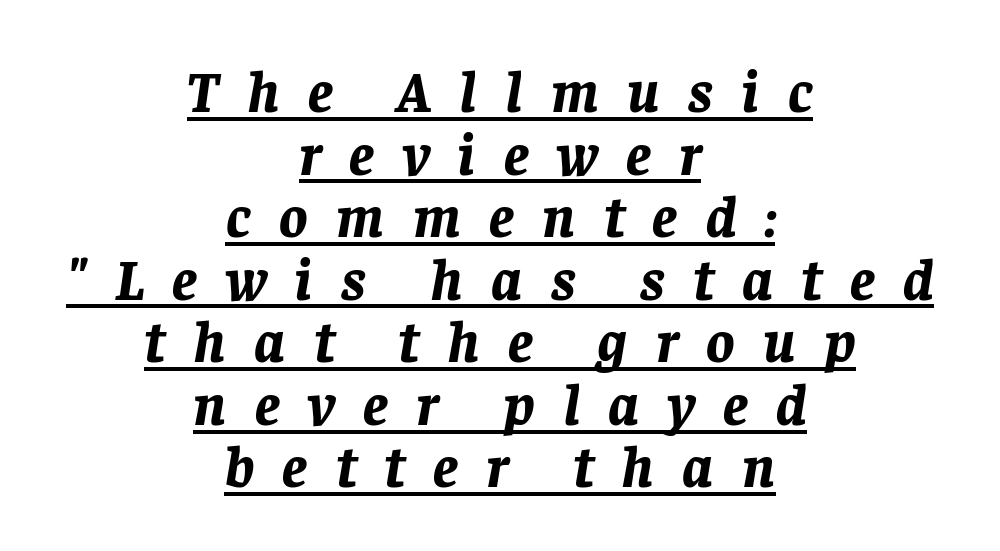
Q: Is the text bold? A: Yes.
Q: Is the text italic (slanted)? A: Yes, it leans right by about 8 degrees.
Q: Is the text underlined? A: Yes.
Q: How is the paragraph aligned? A: Centered.
Q: Is the spacing between letters normal or unusually wide? A: Unusually wide.
Q: Is the spacing between lines tight, normal or loose? A: Tight.
Q: Width (condensed, normal, or wide)? A: Normal.
Q: Stroke contrast? A: Low.
Q: x-height? A: Large.
Q: Monospaced? A: No.
